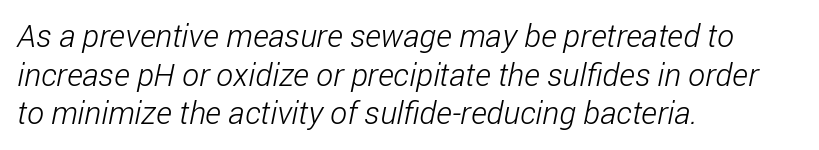
{"serif": "no", "bold": "no", "weight": "light", "width": "condensed", "stroke_contrast": "low", "x_height": "medium", "monospaced": "no", "underline": "no", "align": "left", "line_spacing_ratio": 1.21, "letter_spacing": "normal", "letter_spacing_em": 0.0, "glyph_px": 32}
